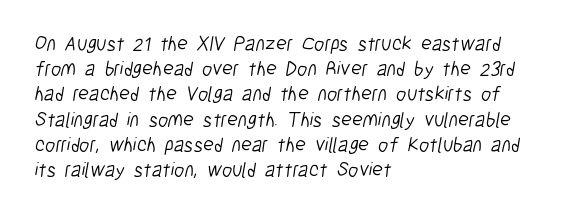
{"bold": "no", "underline": "no", "align": "left", "line_spacing": "normal", "line_spacing_ratio": 1.26, "letter_spacing": "normal", "letter_spacing_em": 0.0, "glyph_px": 20}
